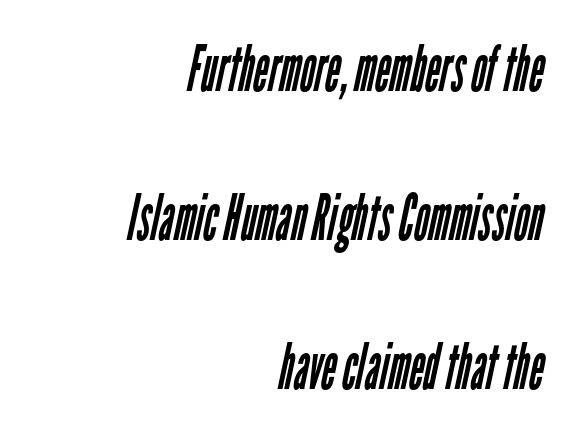
The image shows 64 px regular-weight, condensed sans-serif type; set right-aligned, loose line spacing (2.33x), normal letter spacing, not underlined; low stroke contrast and a medium x-height.
